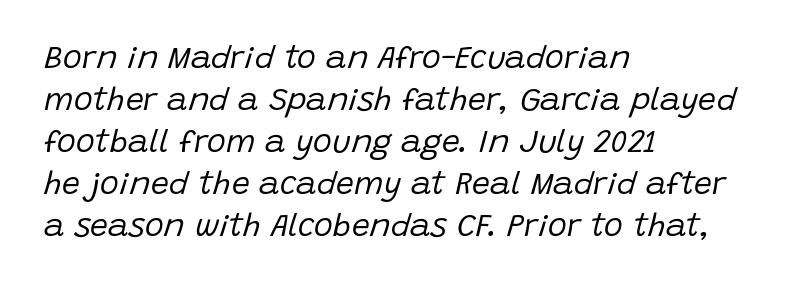
{"italic": "yes", "lean": "right", "slant_degrees": 15, "bold": "no", "weight": "regular", "width": "normal", "stroke_contrast": "low", "x_height": "large", "monospaced": "no", "underline": "no", "align": "left", "line_spacing": "normal", "line_spacing_ratio": 1.31, "letter_spacing": "normal", "letter_spacing_em": 0.0, "glyph_px": 32}
